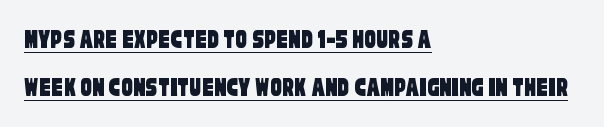
{"serif": "no", "width": "condensed", "stroke_contrast": "low", "x_height": "large", "monospaced": "no", "underline": "yes", "align": "left", "line_spacing": "normal", "line_spacing_ratio": 1.66, "letter_spacing": "normal", "letter_spacing_em": 0.0, "glyph_px": 29}
